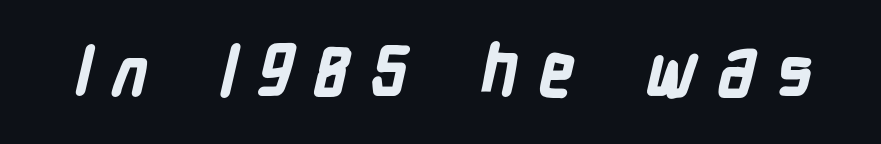
The image shows 70 px bold, condensed sans-serif type; set unusually wide letter spacing (+0.29 em), not underlined; low stroke contrast and a medium x-height.
